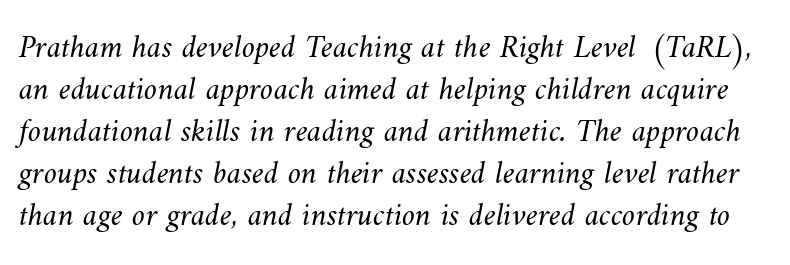
Quick note: underline off. Stroke mass is kept to a normal reading level or below. The rendering uses a moderate line-height, typical for paragraphs. Proportional: the letters do not fall into vertical columns. Honestly, the letter spacing is just normal — you wouldn't notice it.
